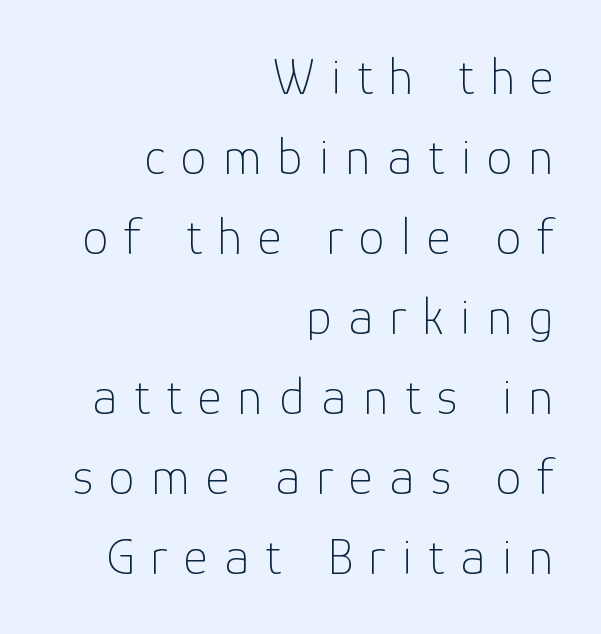
{"serif": "no", "italic": "no", "bold": "no", "weight": "thin", "width": "normal", "stroke_contrast": "low", "x_height": "medium", "monospaced": "no", "underline": "no", "align": "right", "line_spacing": "normal", "line_spacing_ratio": 1.54, "letter_spacing": "wide", "letter_spacing_em": 0.31, "glyph_px": 52}
